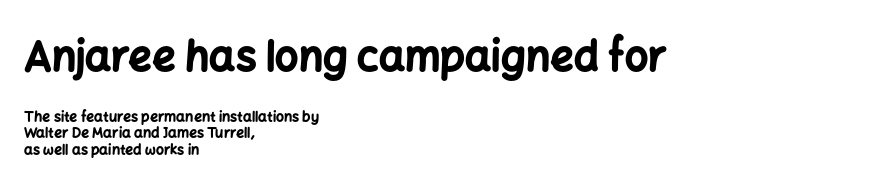
{"serif": "no", "italic": "no", "bold": "yes", "weight": "bold", "width": "normal", "stroke_contrast": "low", "x_height": "medium", "monospaced": "no", "underline": "no", "align": "left", "line_spacing_ratio": 1.17, "letter_spacing": "normal", "letter_spacing_em": 0.0, "larger_block": "first", "size_ratio": 2.93, "glyph_px": 41}
